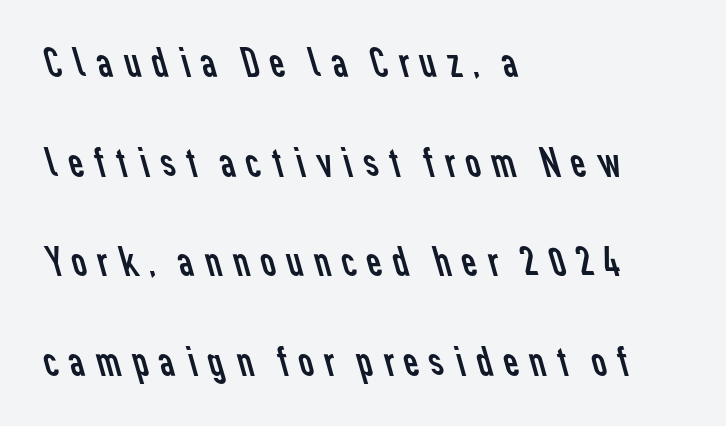
{"serif": "no", "bold": "no", "weight": "regular", "width": "normal", "stroke_contrast": "low", "x_height": "medium", "monospaced": "no", "underline": "no", "align": "left", "line_spacing": "loose", "line_spacing_ratio": 2.37, "glyph_px": 42}
